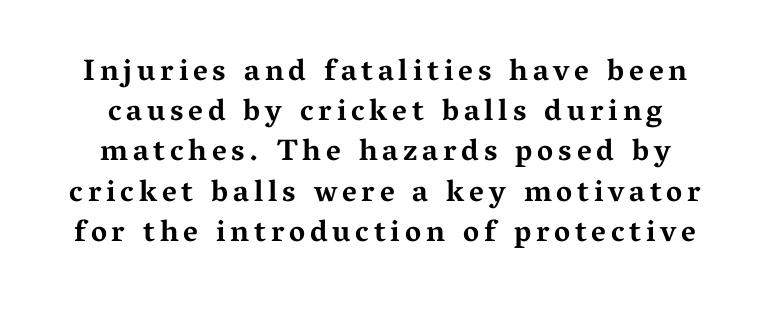
{"serif": "yes", "italic": "no", "bold": "yes", "weight": "bold", "width": "wide", "stroke_contrast": "medium", "x_height": "medium", "monospaced": "no", "underline": "no", "align": "center", "line_spacing": "normal", "line_spacing_ratio": 1.34, "glyph_px": 30}
